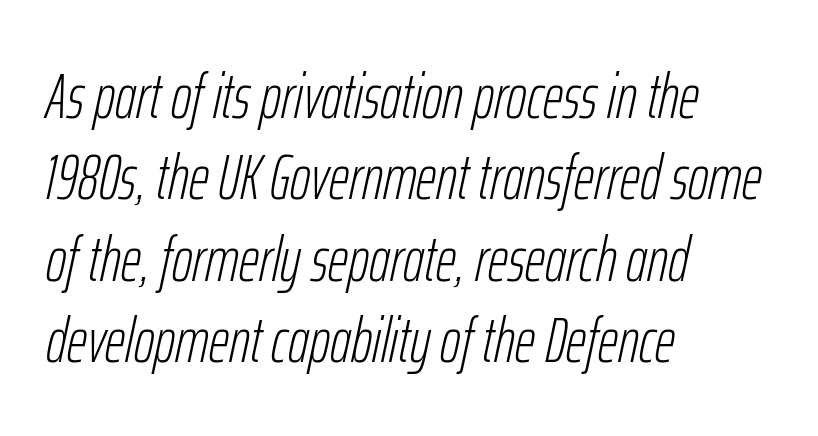
{"italic": "yes", "lean": "right", "slant_degrees": 12, "bold": "no", "weight": "light", "width": "condensed", "stroke_contrast": "low", "x_height": "medium", "monospaced": "no", "underline": "no", "align": "left", "line_spacing": "normal", "line_spacing_ratio": 1.29, "letter_spacing": "normal", "letter_spacing_em": 0.0, "glyph_px": 63}
